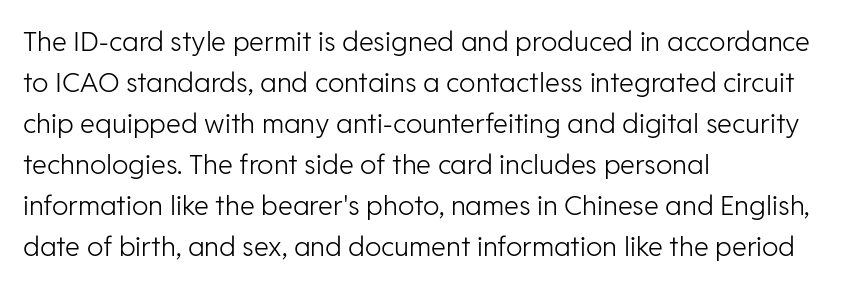
{"italic": "no", "bold": "no", "underline": "no", "align": "left", "line_spacing": "normal", "line_spacing_ratio": 1.52, "letter_spacing": "normal", "letter_spacing_em": 0.0, "glyph_px": 27}
